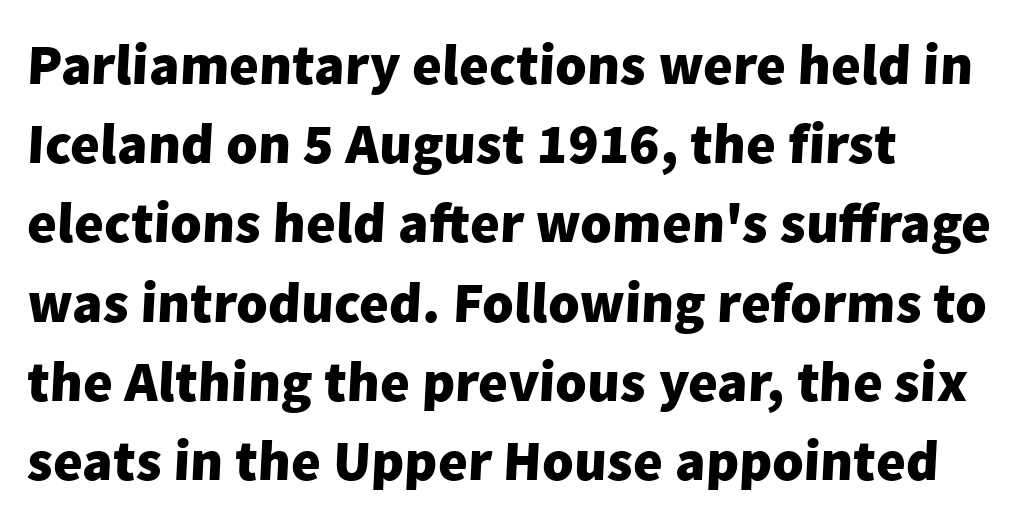
Regular leading. Here the designer chose a conventional face with non-uniform glyph widths. Lines of text with bare space underneath. Note: no serifs on the glyphs.
